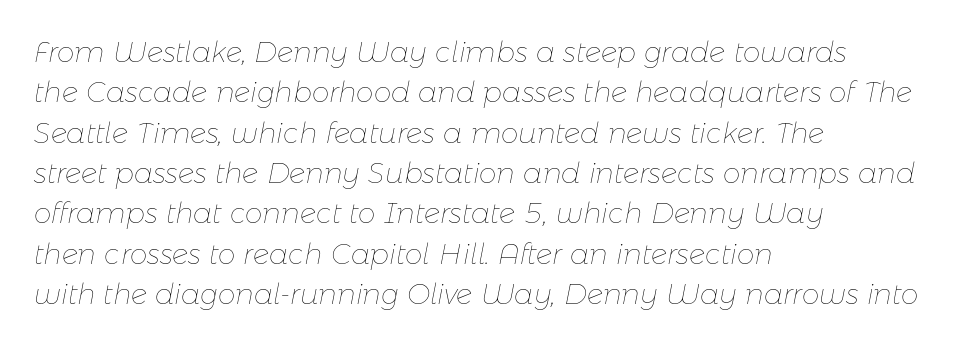
Each letter keeps its own natural width here, so spacing adapts to shape. Short note: letters normally spaced. The face looks like a standard text weight, possibly lighter. Compared with a centered layout, this one pins lines to the left instead. Quick note: interline space is typical. The foot of each line stays bare and open.
